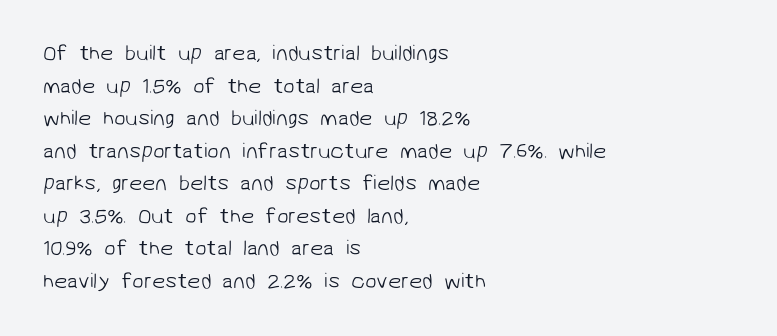
The setting favours the left margin, as ordinary paragraphs usually do. The strokes carry an ordinary text weight at most. Nobody touched the tracking dial on this one. The zone under the glyphs is completely vacant. A normal amount of white space separates one row of letters from the next.
